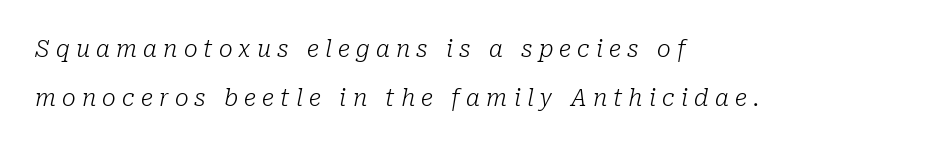
The image shows 23 px text type, italic (leaning right); set left-aligned, loose line spacing (2.13x), unusually wide letter spacing (+0.27 em), not underlined.
